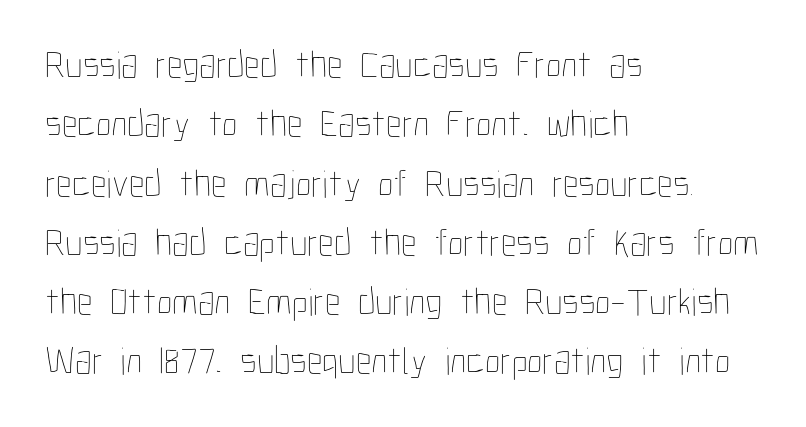
Q: Is the text bold? A: No.
Q: Is the text italic (slanted)? A: No, it is upright.
Q: Is the text underlined? A: No.
Q: How is the paragraph aligned? A: Left-aligned.
Q: Is the spacing between letters normal or unusually wide? A: Normal.
Q: Is the spacing between lines tight, normal or loose? A: Normal.
Q: Width (condensed, normal, or wide)? A: Condensed.
Q: Stroke contrast? A: Low.
Q: x-height? A: Medium.
Q: Monospaced? A: No.
